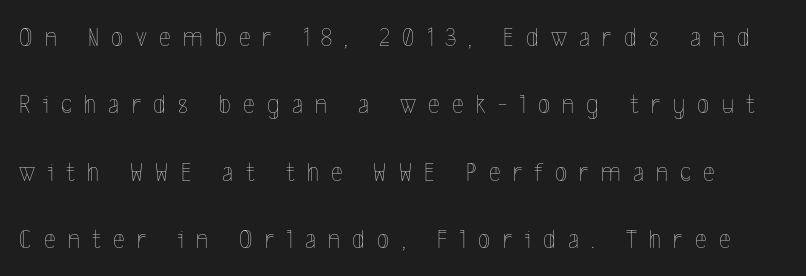
{"italic": "no", "bold": "no", "weight": "thin", "width": "condensed", "x_height": "medium", "monospaced": "no", "underline": "no", "line_spacing": "loose", "line_spacing_ratio": 2.41, "letter_spacing": "wide", "letter_spacing_em": 0.44, "glyph_px": 28}
